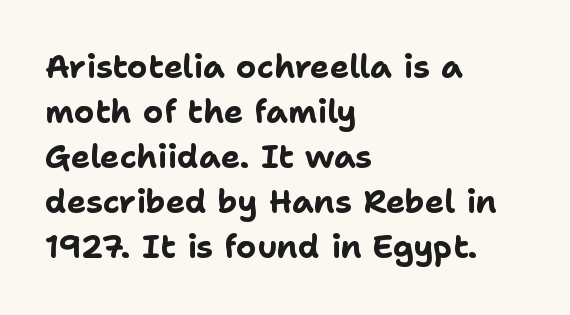
The letters advance in unequal steps, a hallmark of proportional type. In CSS terms this would be text-align: left. Words appear dense and cohesive because spacing is normal. A typesetter would label this face a sans. Descenders hang freely into open space.
